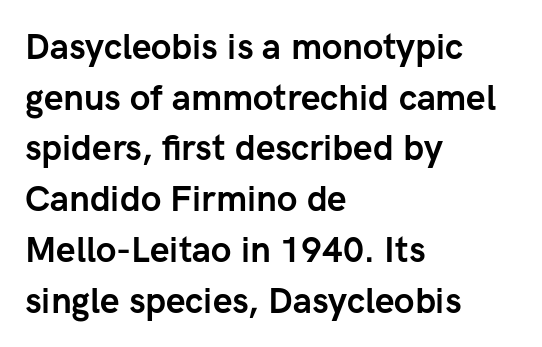
Q: Is the text bold? A: Yes.
Q: Is the text italic (slanted)? A: No, it is upright.
Q: Is the typeface a serif or a sans-serif typeface? A: Sans-serif.
Q: Is the text underlined? A: No.
Q: How is the paragraph aligned? A: Left-aligned.
Q: Is the spacing between letters normal or unusually wide? A: Normal.
Q: Is the spacing between lines tight, normal or loose? A: Normal.
Q: Width (condensed, normal, or wide)? A: Normal.
Q: Stroke contrast? A: Low.
Q: x-height? A: Medium.
Q: Monospaced? A: No.
